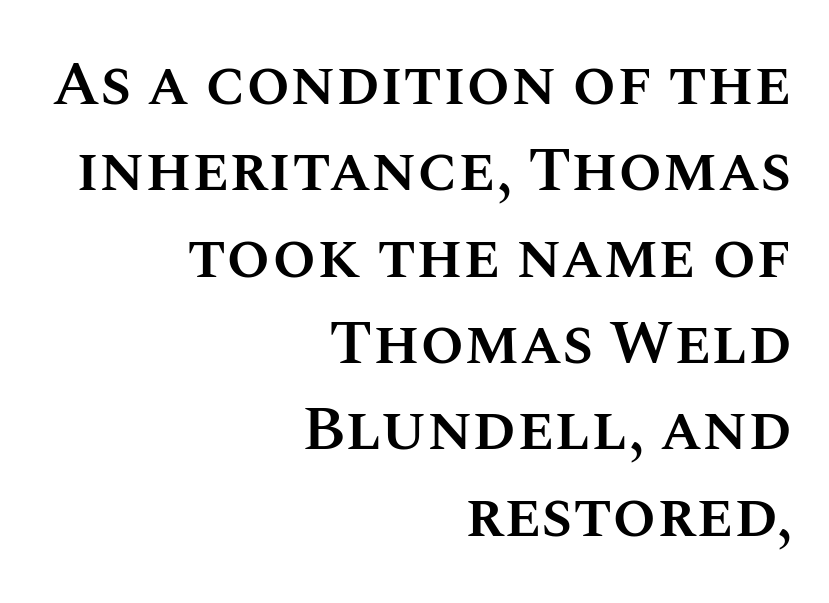
{"italic": "no", "bold": "semi", "weight": "semibold", "width": "normal", "stroke_contrast": "medium", "x_height": "large", "monospaced": "no", "underline": "no", "align": "right", "line_spacing": "normal", "line_spacing_ratio": 1.37, "letter_spacing": "normal", "letter_spacing_em": 0.0, "glyph_px": 63}
